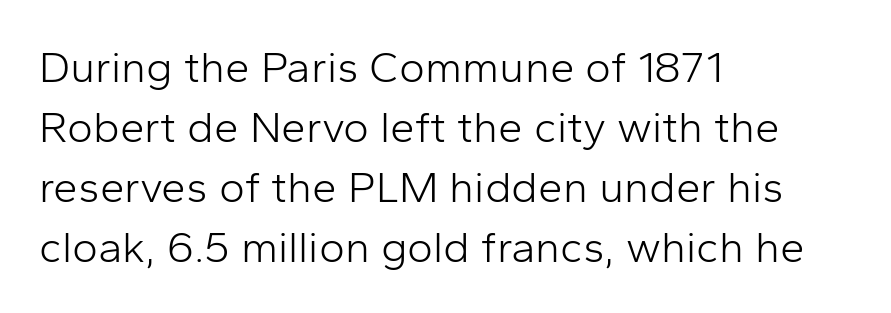
The image shows 44 px light sans-serif type, upright; set left-aligned, normal line spacing (1.36x), normal letter spacing, not underlined; low stroke contrast and a medium x-height.
